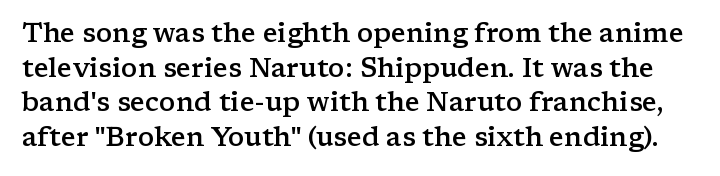
As a designer I'd log this as weight 600, semibold. How would I describe the line gaps? Plain and ordinary. Plain, unruled lines of type. Inter-character spacing is left at the font's built-in metrics. Posture: vertical.
